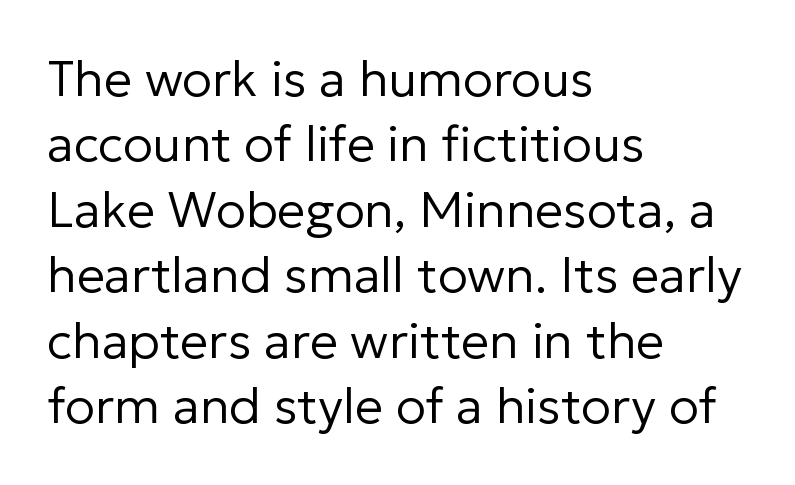
Q: Is the text bold? A: No.
Q: Is the text italic (slanted)? A: No, it is upright.
Q: Is the typeface a serif or a sans-serif typeface? A: Sans-serif.
Q: Is the text underlined? A: No.
Q: How is the paragraph aligned? A: Left-aligned.
Q: Is the spacing between letters normal or unusually wide? A: Normal.
Q: Is the spacing between lines tight, normal or loose? A: Normal.
Q: Width (condensed, normal, or wide)? A: Normal.
Q: Stroke contrast? A: Low.
Q: x-height? A: Medium.
Q: Monospaced? A: No.
